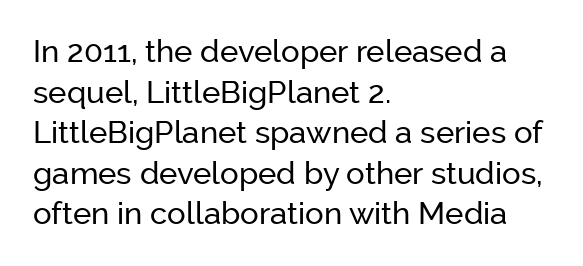
The image shows 31 px sans-serif type, upright; set left-aligned, normal line spacing (1.31x), normal letter spacing, not underlined; low stroke contrast and a medium x-height.
